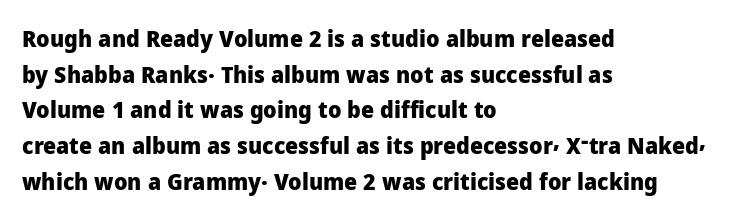
{"italic": "no", "bold": "yes", "underline": "no", "align": "left", "line_spacing": "normal", "line_spacing_ratio": 1.55, "letter_spacing": "normal", "letter_spacing_em": 0.0, "glyph_px": 23}
